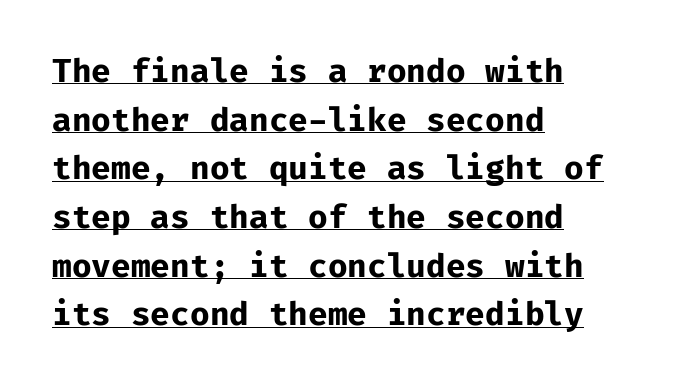
{"serif": "no", "italic": "no", "bold": "yes", "weight": "bold", "width": "normal", "stroke_contrast": "low", "x_height": "medium", "monospaced": "yes", "underline": "yes", "align": "left", "line_spacing": "normal", "line_spacing_ratio": 1.52, "letter_spacing": "normal", "letter_spacing_em": 0.0, "glyph_px": 32}
